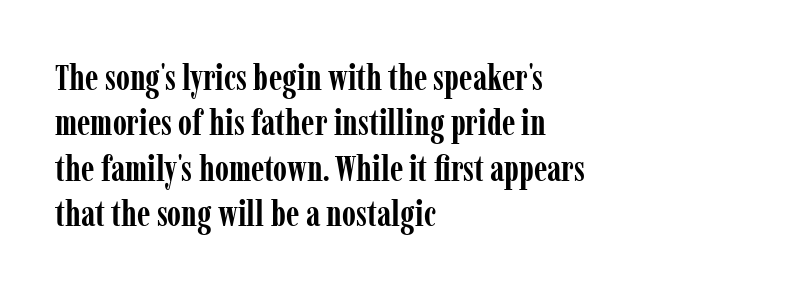
{"serif": "yes", "italic": "no", "bold": "yes", "weight": "semibold", "width": "condensed", "stroke_contrast": "low", "x_height": "medium", "monospaced": "no", "underline": "no", "align": "left", "line_spacing": "normal", "line_spacing_ratio": 1.26, "letter_spacing": "normal", "letter_spacing_em": 0.0, "glyph_px": 36}
